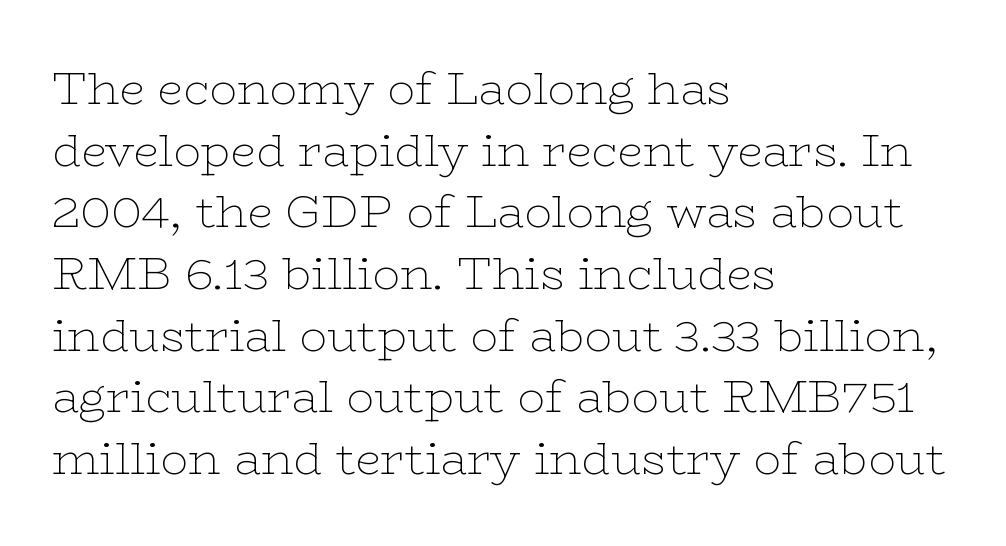
{"serif": "yes", "italic": "no", "bold": "no", "weight": "thin", "width": "wide", "stroke_contrast": "low", "x_height": "medium", "monospaced": "no", "underline": "no", "align": "left", "line_spacing": "normal", "line_spacing_ratio": 1.34, "letter_spacing": "normal", "letter_spacing_em": 0.0, "glyph_px": 46}
